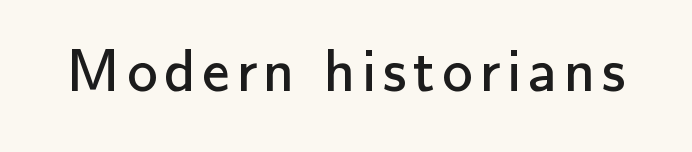
{"serif": "no", "italic": "no", "bold": "no", "weight": "regular", "width": "normal", "stroke_contrast": "low", "x_height": "small", "monospaced": "no", "underline": "no", "glyph_px": 61}
